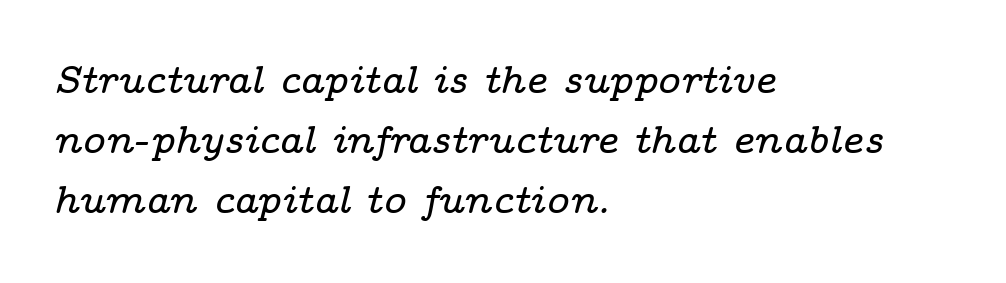
{"serif": "yes", "italic": "yes", "lean": "right", "slant_degrees": 14, "width": "wide", "stroke_contrast": "low", "x_height": "medium", "monospaced": "no", "underline": "no", "align": "left", "line_spacing": "normal", "line_spacing_ratio": 1.54, "letter_spacing": "normal", "letter_spacing_em": 0.0, "glyph_px": 39}
